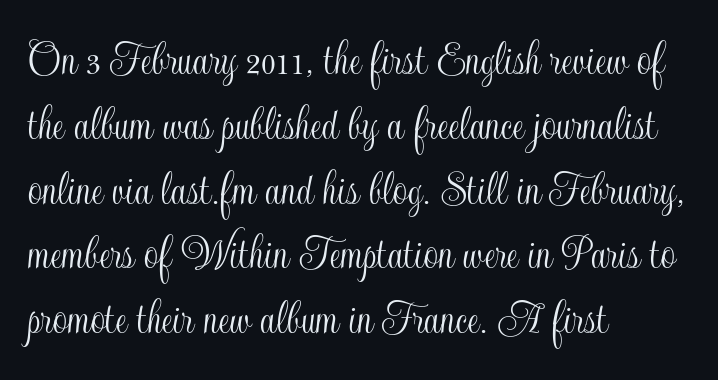
Q: Is the text italic (slanted)? A: Yes.
Q: Is the text underlined? A: No.
Q: How is the paragraph aligned? A: Left-aligned.
Q: Is the spacing between letters normal or unusually wide? A: Normal.
Q: Is the spacing between lines tight, normal or loose? A: Normal.
Q: Width (condensed, normal, or wide)? A: Condensed.
Q: x-height? A: Small.
Q: Monospaced? A: No.
